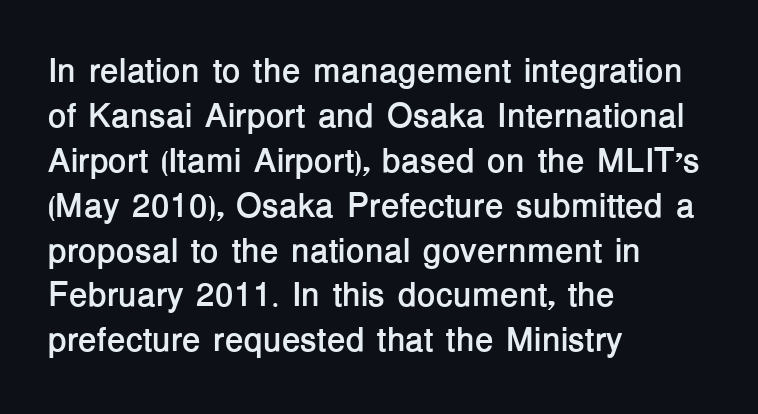
The image shows 34 px semibold sans-serif type, upright; set left-aligned, normal line spacing (1.32x), normal letter spacing, not underlined; low stroke contrast and a medium x-height.
